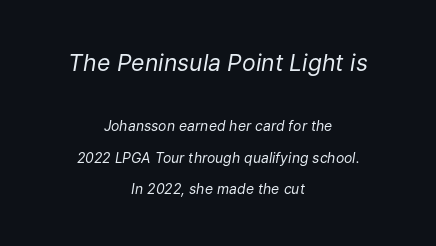
The image shows 23 px text type, italic (leaning right); set centered, loose line spacing (2.22x), normal letter spacing, not underlined; the first (top) block is 1.64x larger.
